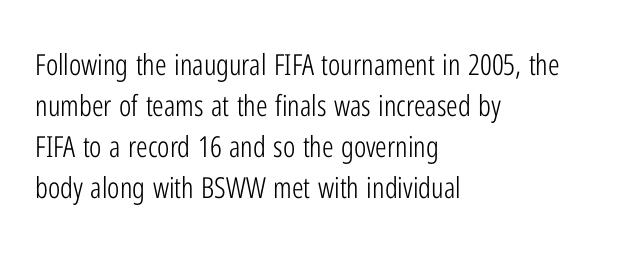
Q: Is the text bold? A: No.
Q: Is the text italic (slanted)? A: No, it is upright.
Q: Is the typeface a serif or a sans-serif typeface? A: Sans-serif.
Q: Is the text underlined? A: No.
Q: How is the paragraph aligned? A: Left-aligned.
Q: Is the spacing between letters normal or unusually wide? A: Normal.
Q: Is the spacing between lines tight, normal or loose? A: Normal.
Q: Width (condensed, normal, or wide)? A: Condensed.
Q: Stroke contrast? A: Low.
Q: x-height? A: Medium.
Q: Monospaced? A: No.
